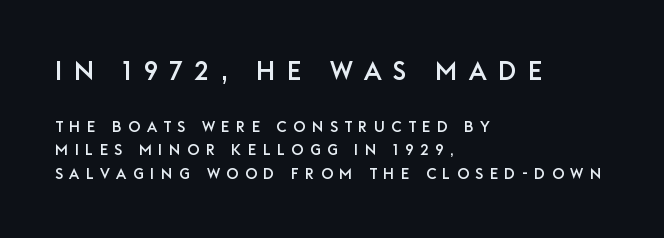
Q: Is the text italic (slanted)? A: No, it is upright.
Q: Is the text underlined? A: No.
Q: How is the paragraph aligned? A: Left-aligned.
Q: Is the spacing between letters normal or unusually wide? A: Unusually wide.
Q: Is the spacing between lines tight, normal or loose? A: Normal.
Q: Which block of text is set in a larger size, the first (top) or the second (bottom)? A: The first (top) one.
